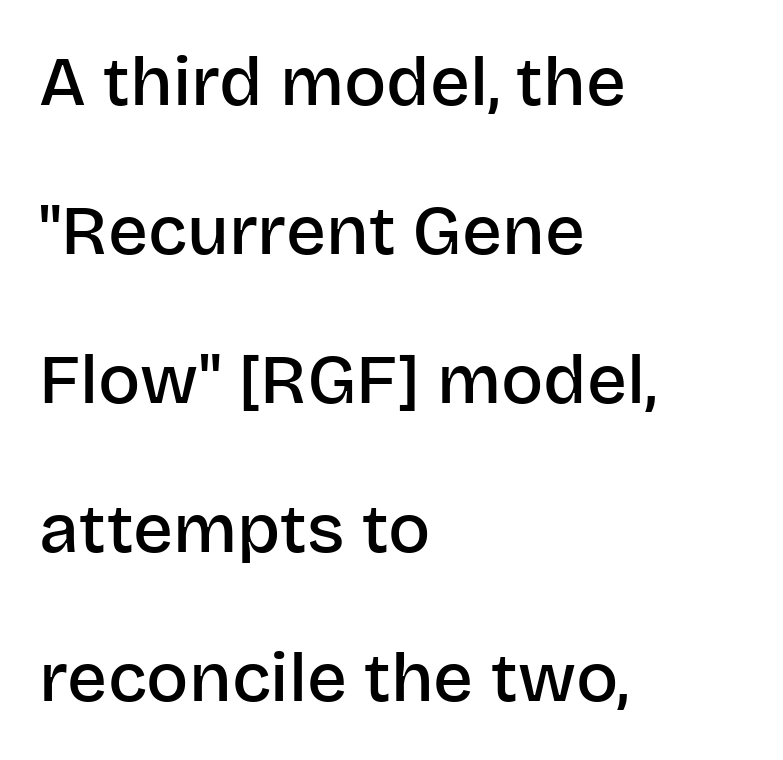
{"serif": "no", "italic": "no", "bold": "semi", "weight": "semibold", "width": "normal", "stroke_contrast": "low", "x_height": "large", "monospaced": "no", "underline": "no", "align": "left", "line_spacing": "loose", "line_spacing_ratio": 2.13, "letter_spacing": "normal", "letter_spacing_em": 0.0, "glyph_px": 70}
